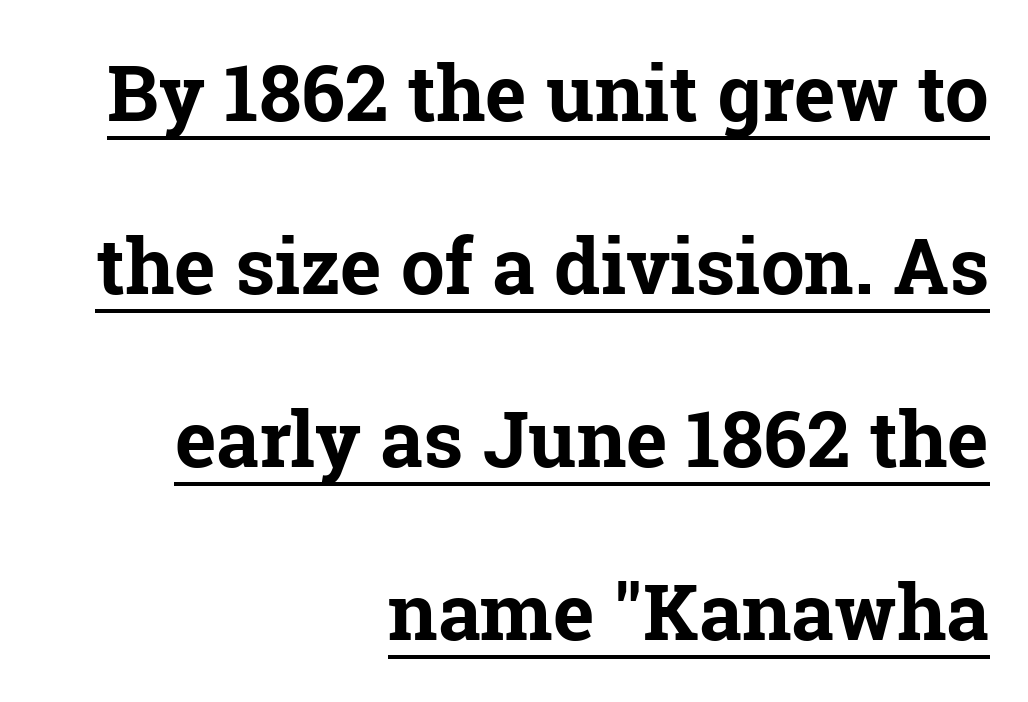
The image shows 78 px bold serif type, upright; set right-aligned, loose line spacing (2.22x), normal letter spacing, underlined; low stroke contrast and a medium x-height.
